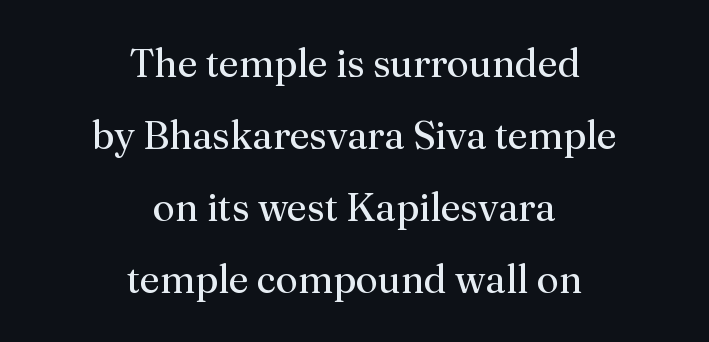
{"serif": "yes", "italic": "no", "bold": "no", "weight": "regular", "width": "normal", "stroke_contrast": "medium", "x_height": "medium", "monospaced": "no", "underline": "no", "align": "center", "line_spacing_ratio": 1.85, "letter_spacing": "normal", "letter_spacing_em": 0.0, "glyph_px": 39}
